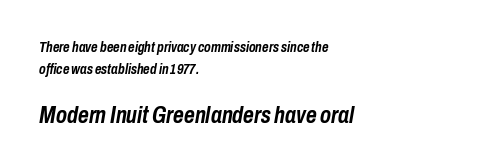
Each line starts at the same left margin while the right side varies. The rendering applies a slant to the glyphs. Vertical spacing — default. The horizontal fit of the characters is conventional and even.
